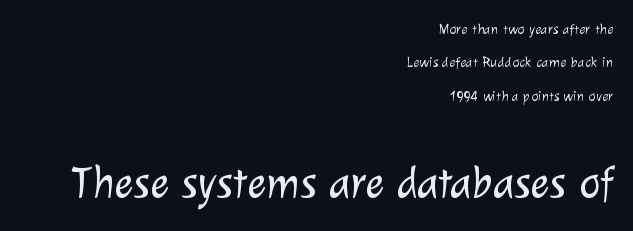
Q: Is the text bold? A: No.
Q: Is the typeface a serif or a sans-serif typeface? A: Sans-serif.
Q: Is the text underlined? A: No.
Q: How is the paragraph aligned? A: Right-aligned.
Q: Is the spacing between letters normal or unusually wide? A: Normal.
Q: Is the spacing between lines tight, normal or loose? A: Loose.
Q: Which block of text is set in a larger size, the first (top) or the second (bottom)? A: The second (bottom) one.
Q: Width (condensed, normal, or wide)? A: Normal.
Q: Stroke contrast? A: Low.
Q: x-height? A: Medium.
Q: Monospaced? A: No.
